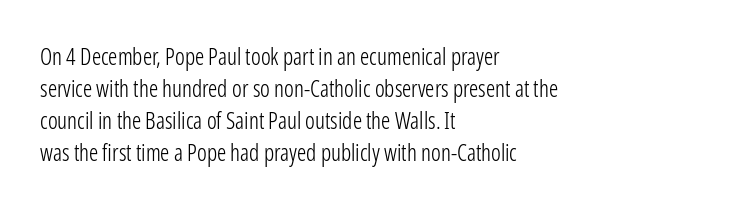
Caption: standard tracking, unaltered. Does the leading feel generous? No, just average. The lines are quadded left. Check the space under the baseline: it is left empty.
